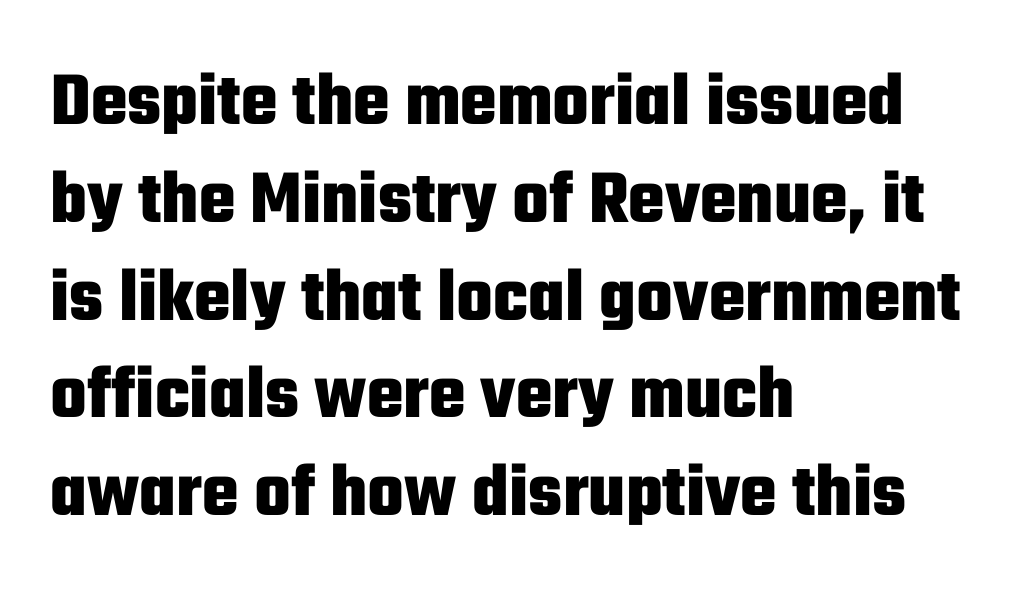
The image shows 77 px heavy, condensed sans-serif type, upright; set left-aligned, normal line spacing (1.27x), normal letter spacing, not underlined; low stroke contrast and a medium x-height.
